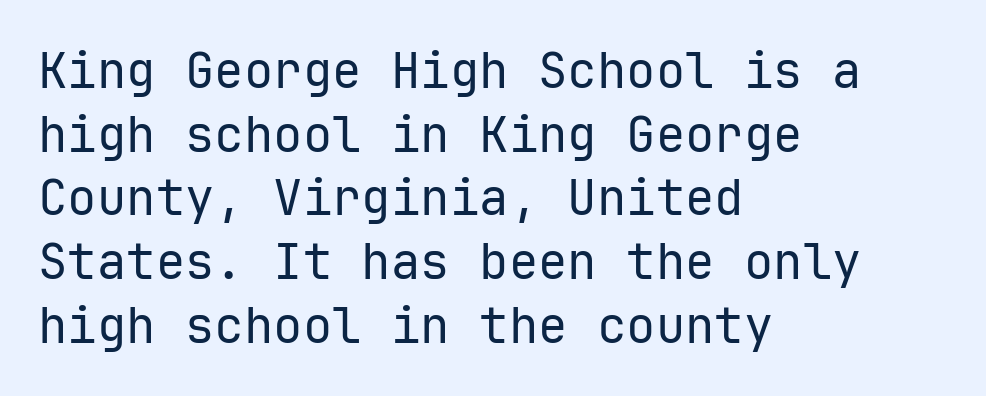
{"serif": "no", "italic": "no", "bold": "no", "weight": "regular", "width": "normal", "stroke_contrast": "low", "x_height": "medium", "monospaced": "yes", "underline": "no", "align": "left", "line_spacing": "normal", "line_spacing_ratio": 1.3, "letter_spacing": "normal", "letter_spacing_em": 0.0, "glyph_px": 49}
